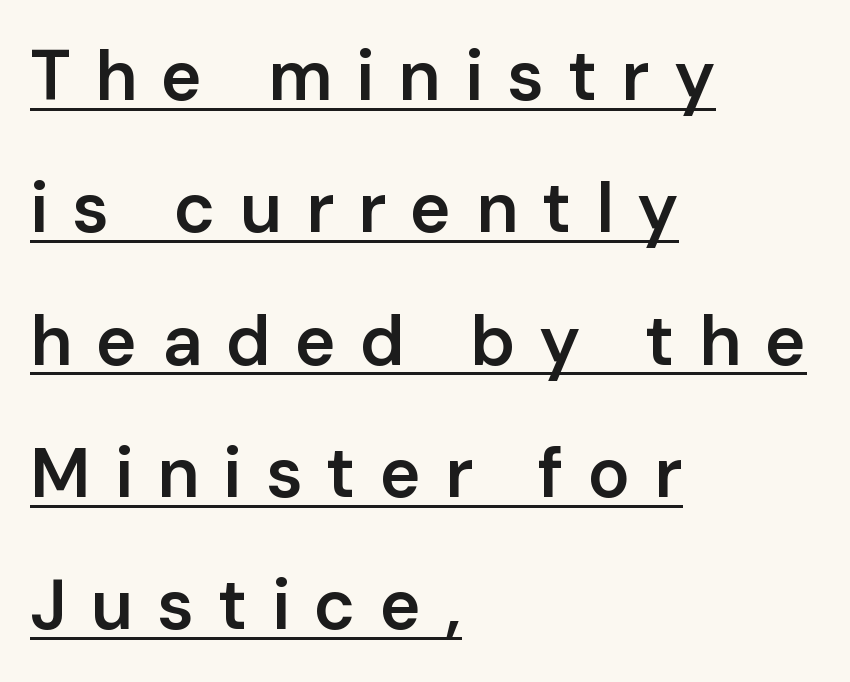
Casual observation: everything's shoved over to the left. A sans-serif font was chosen for this passage. The rendering uses natural spacing where letterforms have individual widths. This rendering widens character spacing well past its baseline value.
